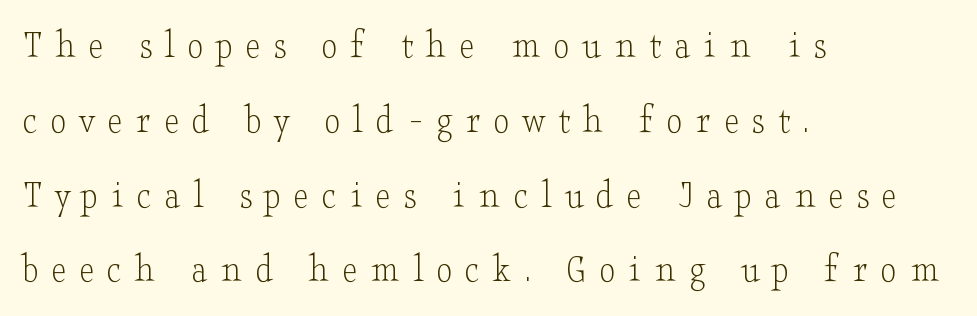
This sample uses expanded letter spacing, leaving extra air between glyphs. Spacing verdict: proportional, widths tailored to each character. The area under the type is left untouched. Do the letters lean? They stand straight.
